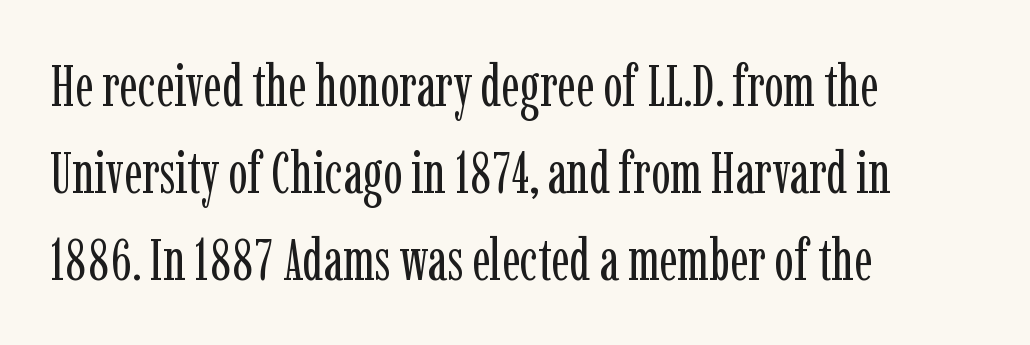
{"serif": "yes", "italic": "no", "bold": "no", "weight": "regular", "width": "condensed", "stroke_contrast": "low", "x_height": "medium", "monospaced": "no", "underline": "no", "align": "left", "line_spacing": "normal", "line_spacing_ratio": 1.5, "letter_spacing": "normal", "letter_spacing_em": 0.0, "glyph_px": 58}
